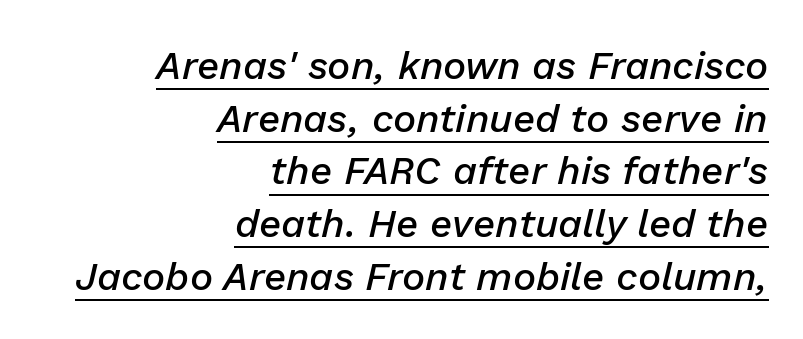
The image shows 39 px semibold type, italic (leaning right); set right-aligned, normal line spacing (1.35x), normal letter spacing, underlined; low stroke contrast and a medium x-height.
